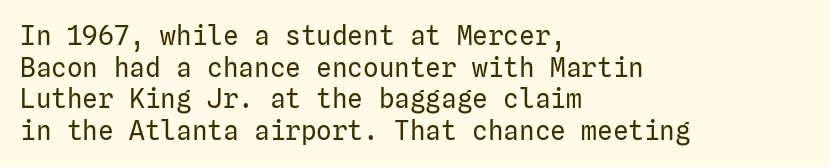
Nope, not italic — everything's standing straight. The font is comparable to plain body text, perhaps lighter. Inter-character spacing is left at the font's built-in metrics. The zone under the glyphs is completely vacant. These lines are set flush left with a ragged right edge.
